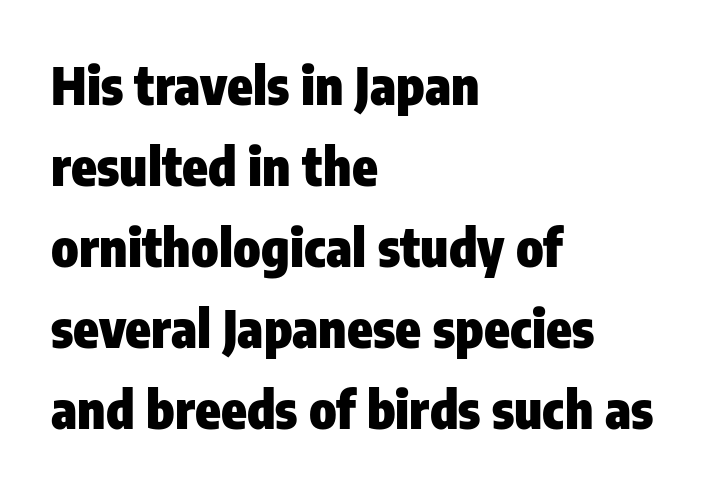
The image shows 52 px heavy, condensed sans-serif type, upright; set left-aligned, normal line spacing (1.56x), normal letter spacing, not underlined; low stroke contrast and a medium x-height.
